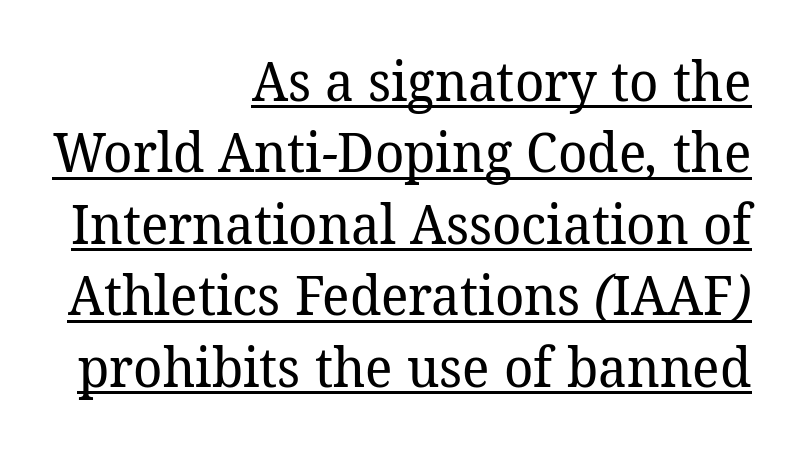
{"serif": "yes", "bold": "no", "weight": "regular", "width": "normal", "stroke_contrast": "low", "x_height": "medium", "monospaced": "no", "underline": "yes", "align": "right", "line_spacing": "normal", "line_spacing_ratio": 1.3, "letter_spacing": "normal", "letter_spacing_em": 0.0, "glyph_px": 55}
